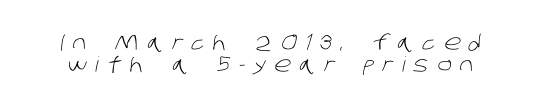
The image shows 21 px text type; set tight line spacing (1.05x), unusually wide letter spacing (+0.41 em), not underlined.
